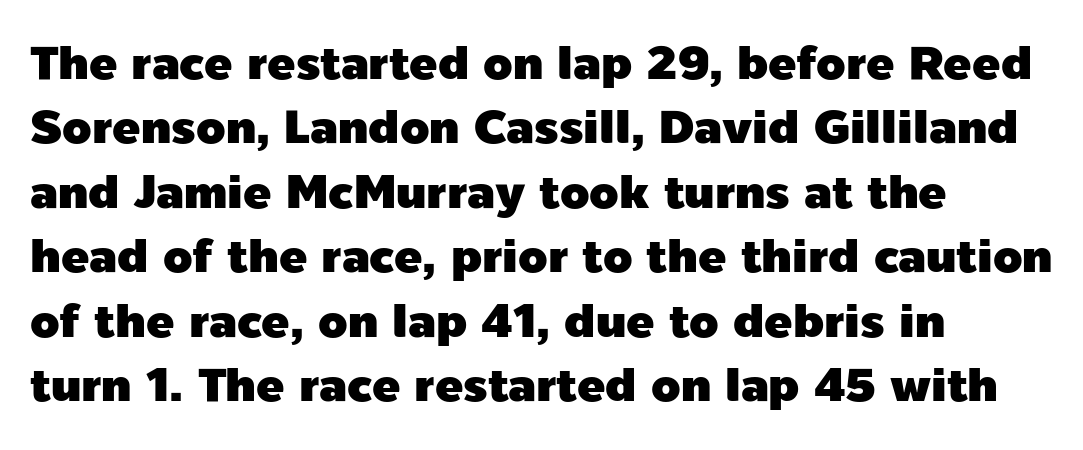
The image shows 47 px sans-serif type, upright; set left-aligned, normal line spacing (1.37x), normal letter spacing, not underlined; a medium x-height.
